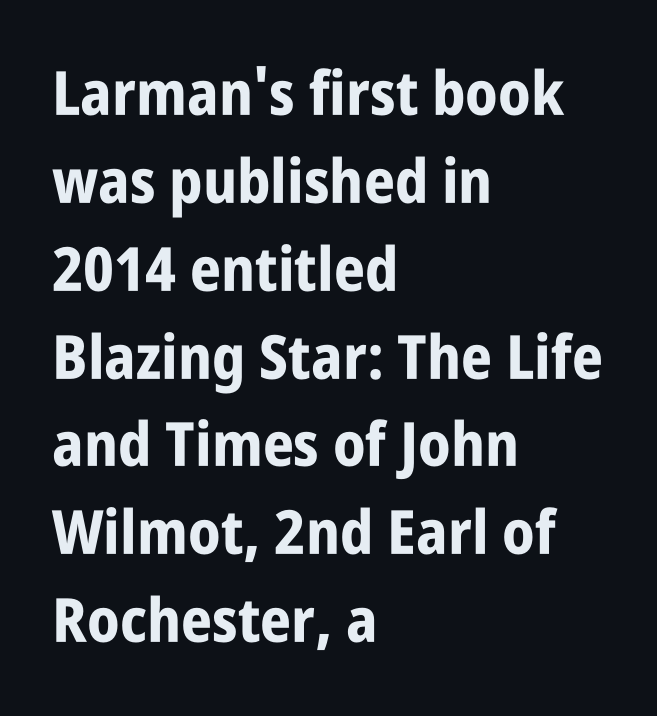
The face used here is rendered with its standard letterfit. Posture: straight, roman, zero tilt. Descenders hang freely into open space. This sample keeps an unexceptional amount of space between lines. The face used here is a sans, in the tradition of grotesques and geometrics. Where is the straight margin? On the left.
